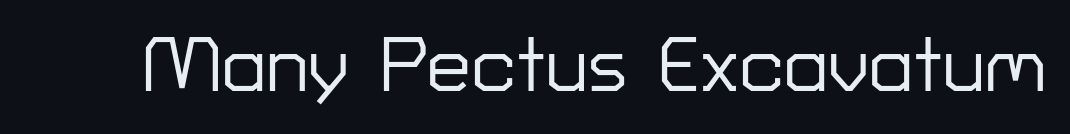
Q: Is the text italic (slanted)? A: No, it is upright.
Q: Is the typeface a serif or a sans-serif typeface? A: Sans-serif.
Q: Is the text underlined? A: No.
Q: Is the spacing between letters normal or unusually wide? A: Normal.
Q: Width (condensed, normal, or wide)? A: Normal.
Q: Stroke contrast? A: Low.
Q: x-height? A: Medium.
Q: Monospaced? A: No.
